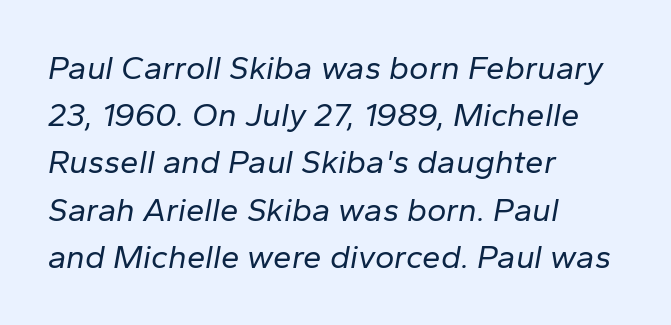
{"italic": "yes", "lean": "right", "slant_degrees": 10, "bold": "no", "weight": "regular", "width": "normal", "stroke_contrast": "low", "x_height": "medium", "monospaced": "no", "underline": "no", "align": "left", "line_spacing": "normal", "line_spacing_ratio": 1.43, "letter_spacing": "normal", "letter_spacing_em": 0.0, "glyph_px": 33}
